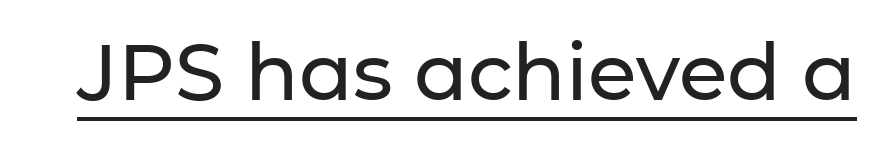
Q: Is the text italic (slanted)? A: No, it is upright.
Q: Is the typeface a serif or a sans-serif typeface? A: Sans-serif.
Q: Is the text underlined? A: Yes.
Q: Is the spacing between letters normal or unusually wide? A: Normal.
Q: Width (condensed, normal, or wide)? A: Normal.
Q: Stroke contrast? A: Low.
Q: x-height? A: Medium.
Q: Monospaced? A: No.
